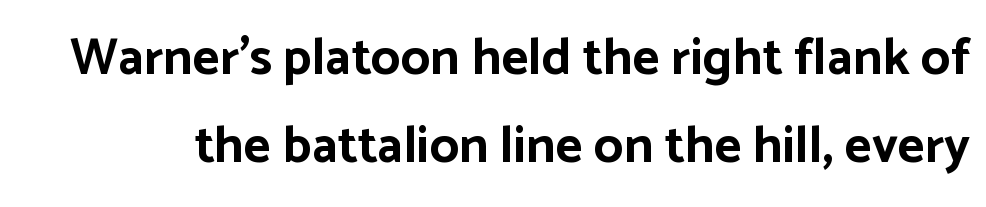
{"serif": "no", "italic": "no", "bold": "yes", "weight": "bold", "width": "normal", "stroke_contrast": "low", "x_height": "medium", "monospaced": "no", "underline": "no", "line_spacing": "normal", "line_spacing_ratio": 1.69, "letter_spacing": "normal", "letter_spacing_em": 0.0, "glyph_px": 52}
